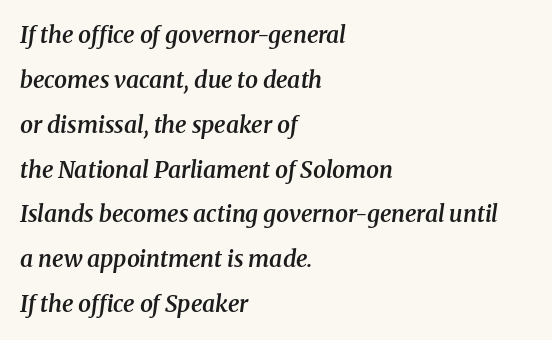
{"italic": "yes", "lean": "right", "slant_degrees": 8, "bold": "semi", "underline": "no", "align": "left", "line_spacing": "loose", "line_spacing_ratio": 1.95, "letter_spacing": "normal", "letter_spacing_em": 0.0, "glyph_px": 23}
